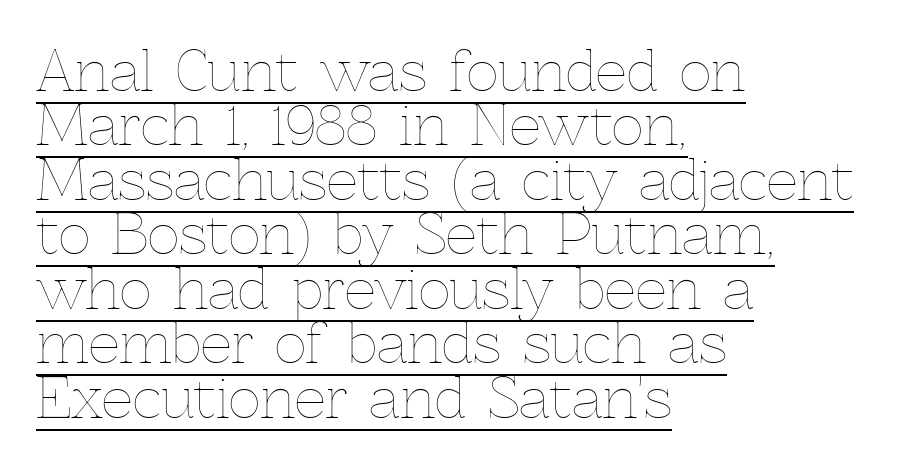
{"italic": "no", "bold": "no", "weight": "thin", "width": "normal", "x_height": "medium", "monospaced": "no", "underline": "yes", "align": "left", "line_spacing": "tight", "line_spacing_ratio": 0.99, "letter_spacing": "normal", "letter_spacing_em": 0.0, "glyph_px": 55}
